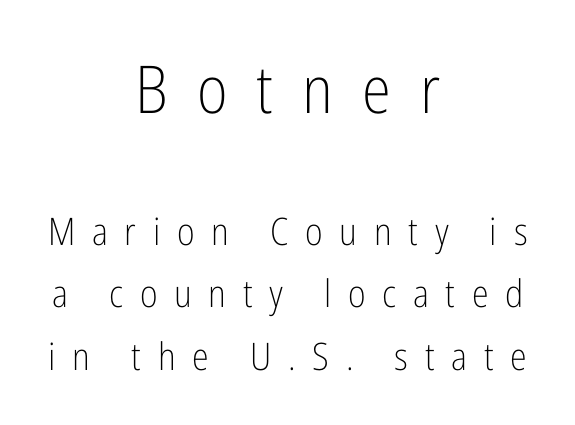
{"serif": "no", "italic": "no", "bold": "no", "weight": "light", "width": "condensed", "stroke_contrast": "low", "x_height": "medium", "monospaced": "no", "underline": "no", "align": "center", "line_spacing": "normal", "line_spacing_ratio": 1.65, "letter_spacing": "wide", "letter_spacing_em": 0.44, "larger_block": "first", "size_ratio": 1.74, "glyph_px": 66}
